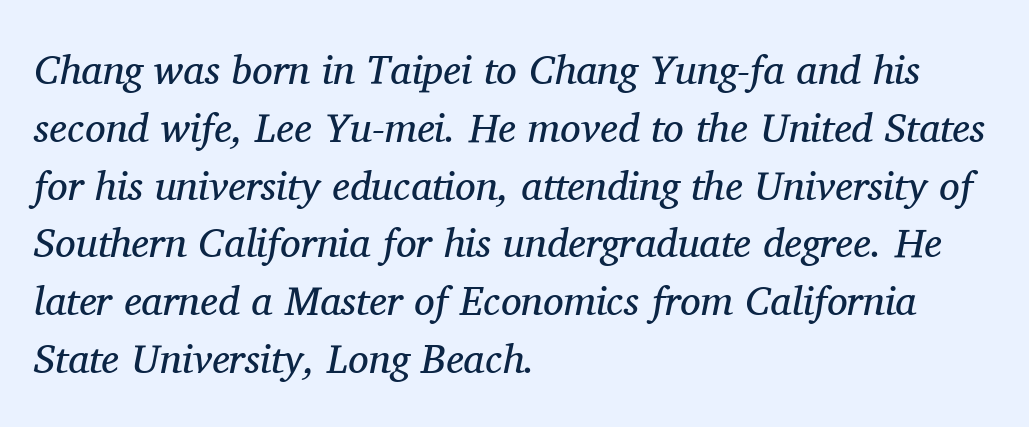
Tracking value appears to be zero — textbook default spacing. Italic? Definitely — the glyphs are oblique. This sample has the flowing, uneven cadence of proportional lettering. Is the stroke heavy? The answer is a plain regular-or-lighter. Check under the words: just untouched page. Each new line begins a customary step beneath the previous one.
